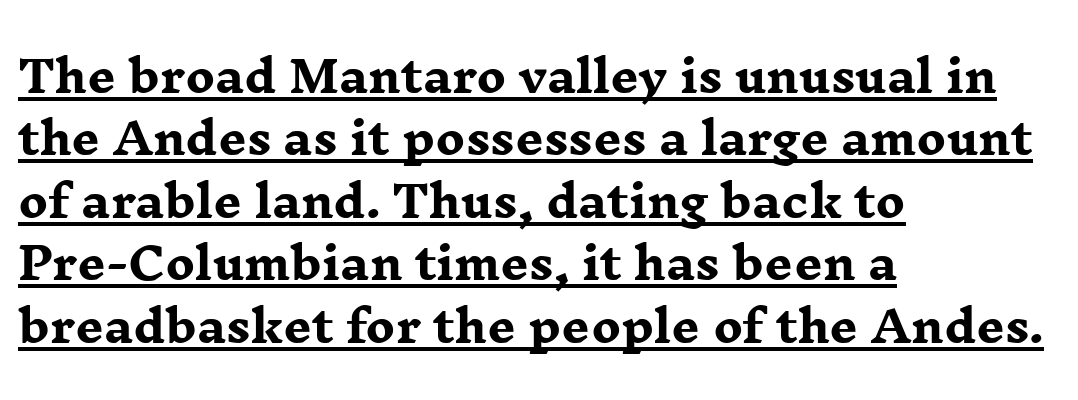
Q: Is the text bold? A: Yes.
Q: Is the text italic (slanted)? A: No, it is upright.
Q: Is the typeface a serif or a sans-serif typeface? A: Serif.
Q: Is the text underlined? A: Yes.
Q: How is the paragraph aligned? A: Left-aligned.
Q: Is the spacing between letters normal or unusually wide? A: Normal.
Q: Is the spacing between lines tight, normal or loose? A: Normal.
Q: Width (condensed, normal, or wide)? A: Wide.
Q: Stroke contrast? A: Low.
Q: x-height? A: Medium.
Q: Monospaced? A: No.
